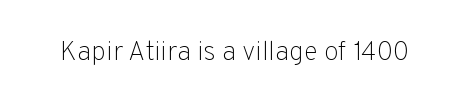
{"italic": "no", "bold": "no", "underline": "no", "letter_spacing": "normal", "letter_spacing_em": 0.0, "glyph_px": 27}
